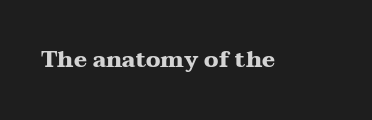
{"italic": "no", "bold": "yes", "underline": "no", "letter_spacing": "normal", "letter_spacing_em": 0.0, "glyph_px": 22}
